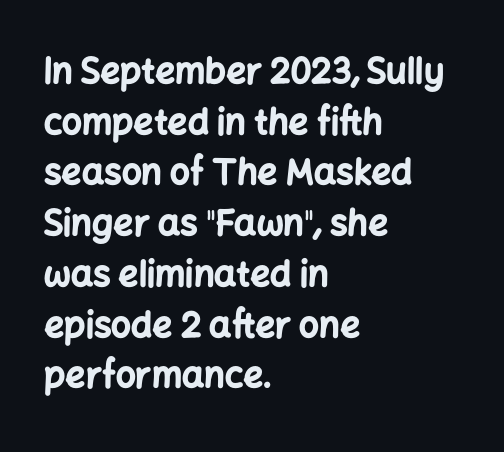
The image shows 35 px bold sans-serif type, upright; set left-aligned, normal line spacing (1.45x), normal letter spacing, not underlined; low stroke contrast and a medium x-height.
